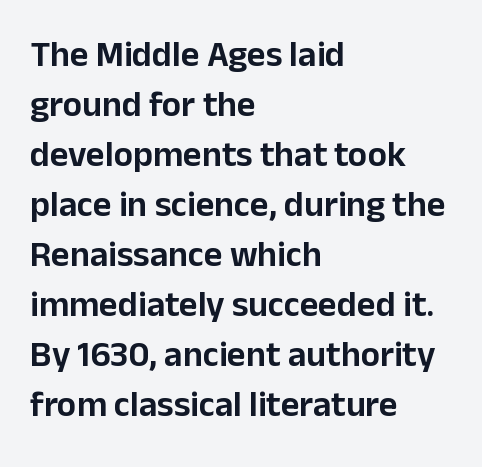
The image shows 36 px sans-serif type, upright; set left-aligned, normal line spacing (1.39x), normal letter spacing, not underlined; low stroke contrast and a medium x-height.
